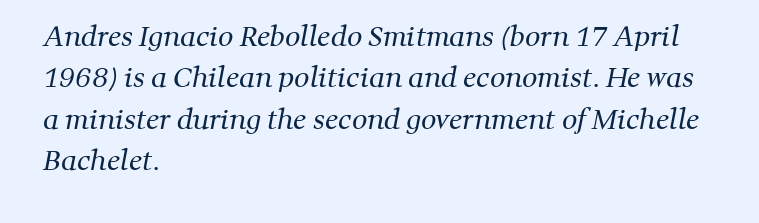
The face used here is rendered with its standard letterfit. Vertical stems look standard width or narrower in stroke. A normal amount of white space separates one row of letters from the next. Line starts are locked; line ends wander.
